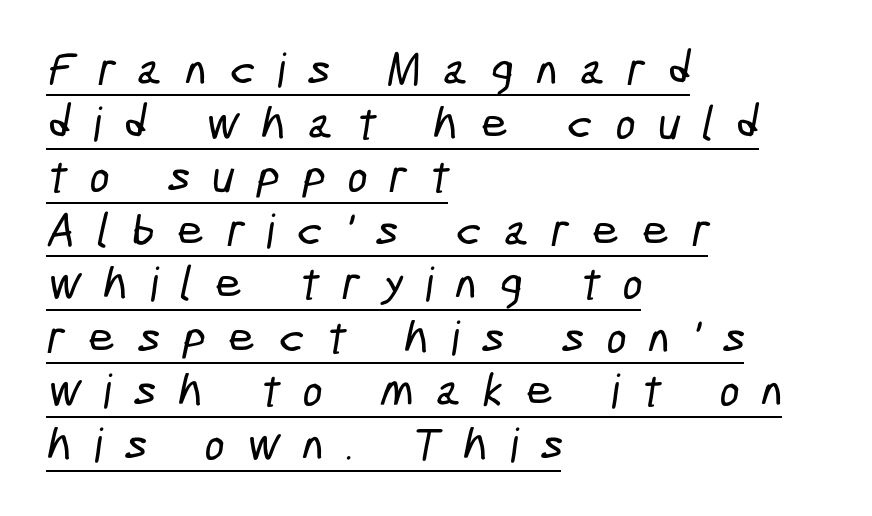
These lines stack with their left ends in a neat column. The tracking jumps out immediately: characters are airy and widely separated. Vertically, the passage feels compressed, each row crowding the next. Regarding serifs, this sample does without them. The lettering is marked with a stroke running underneath it. Looks like regular typesetting: each glyph gets only the width it needs.
